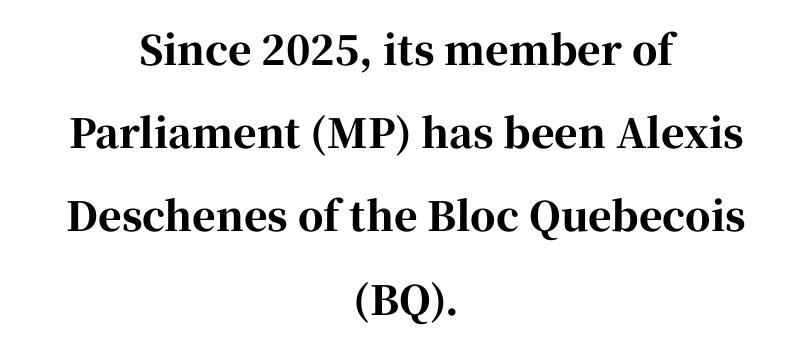
Q: Is the text bold? A: Yes.
Q: Is the text italic (slanted)? A: No, it is upright.
Q: Is the typeface a serif or a sans-serif typeface? A: Serif.
Q: Is the text underlined? A: No.
Q: How is the paragraph aligned? A: Centered.
Q: Is the spacing between letters normal or unusually wide? A: Normal.
Q: Is the spacing between lines tight, normal or loose? A: Loose.
Q: Width (condensed, normal, or wide)? A: Normal.
Q: Stroke contrast? A: High.
Q: x-height? A: Medium.
Q: Monospaced? A: No.
